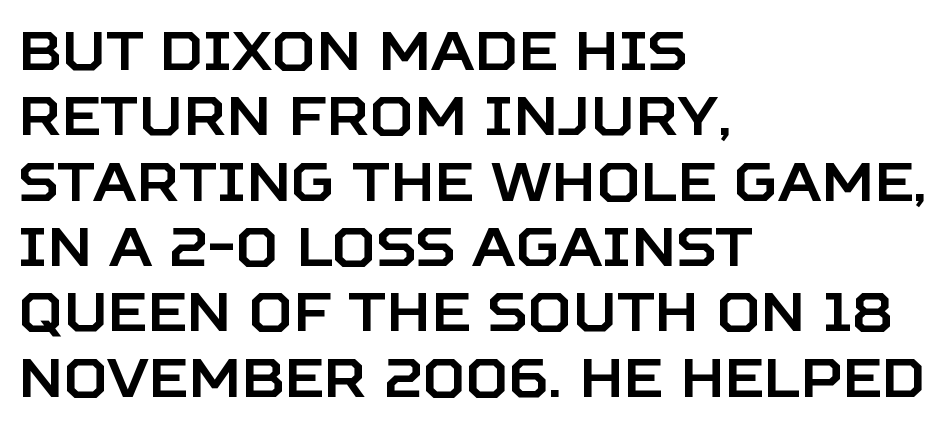
Q: Is the text italic (slanted)? A: No, it is upright.
Q: Is the typeface a serif or a sans-serif typeface? A: Sans-serif.
Q: Is the text underlined? A: No.
Q: How is the paragraph aligned? A: Left-aligned.
Q: Is the spacing between letters normal or unusually wide? A: Normal.
Q: Width (condensed, normal, or wide)? A: Normal.
Q: Stroke contrast? A: Low.
Q: x-height? A: Large.
Q: Monospaced? A: No.
